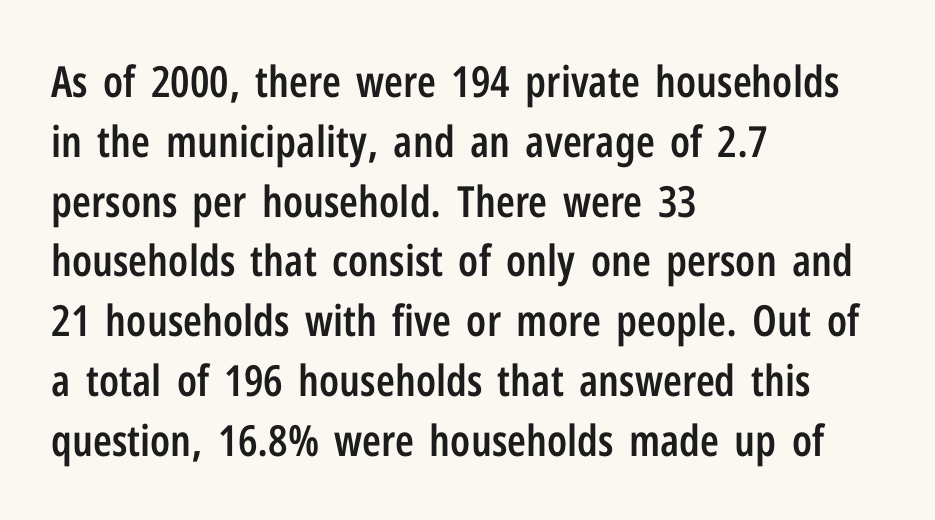
{"serif": "no", "italic": "no", "bold": "semi", "weight": "semibold", "width": "condensed", "stroke_contrast": "low", "x_height": "medium", "monospaced": "no", "underline": "no", "align": "left", "line_spacing": "normal", "line_spacing_ratio": 1.39, "letter_spacing": "normal", "letter_spacing_em": 0.0, "glyph_px": 43}
